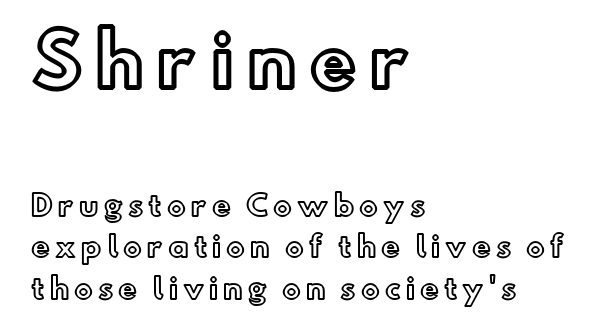
{"italic": "no", "width": "normal", "x_height": "small", "monospaced": "no", "underline": "no", "align": "left", "line_spacing": "normal", "line_spacing_ratio": 1.48, "larger_block": "first", "size_ratio": 2.54, "glyph_px": 71}
